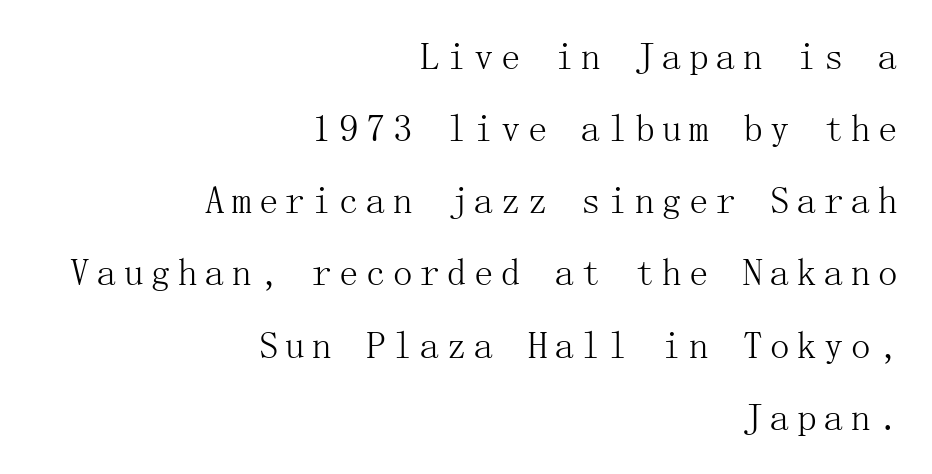
The strokes carry an ordinary text weight at most. Regarding serifs, this sample has them. Which margin do the lines hug? The right one — the left edge is uneven. The space directly below the letters is spotless. Does the lettering tilt? It doesn't — this is upright.
